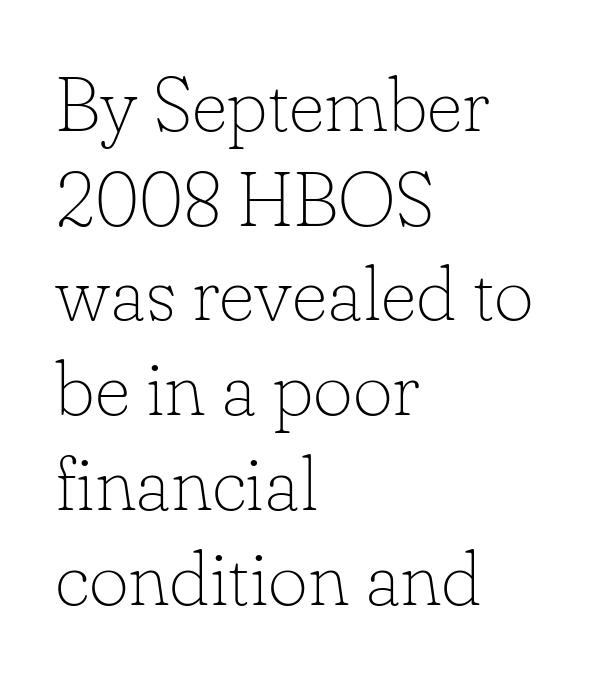
{"serif": "yes", "italic": "no", "bold": "no", "weight": "thin", "width": "normal", "stroke_contrast": "low", "x_height": "small", "monospaced": "no", "underline": "no", "align": "left", "line_spacing_ratio": 1.23, "letter_spacing": "normal", "letter_spacing_em": 0.0, "glyph_px": 77}
